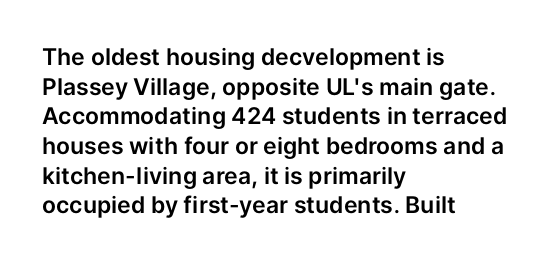
Descenders are the only things crossing below the line. A classic flush-left, rag-right setting is used for this passage. Upright lettering throughout. Quick note: interline space is typical. Letter spacing: default.
